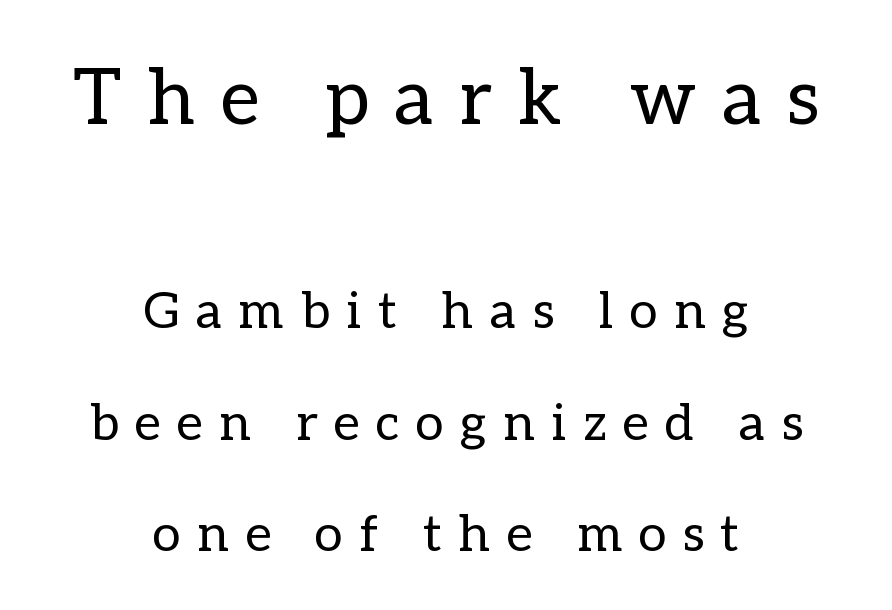
The image shows 77 px regular-weight type, upright; set centered, loose line spacing (2.18x), unusually wide letter spacing (+0.33 em), not underlined; the first (top) block is 1.51x larger; low stroke contrast and a medium x-height.
